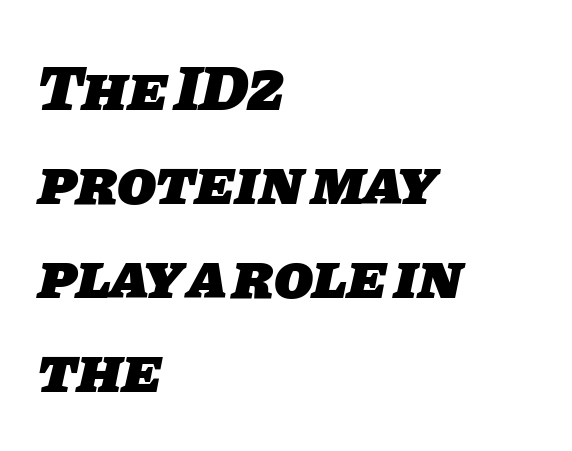
{"bold": "yes", "weight": "heavy", "width": "normal", "stroke_contrast": "low", "x_height": "large", "monospaced": "no", "underline": "no", "align": "left", "line_spacing": "normal", "line_spacing_ratio": 1.47, "letter_spacing": "normal", "letter_spacing_em": 0.0, "glyph_px": 64}
